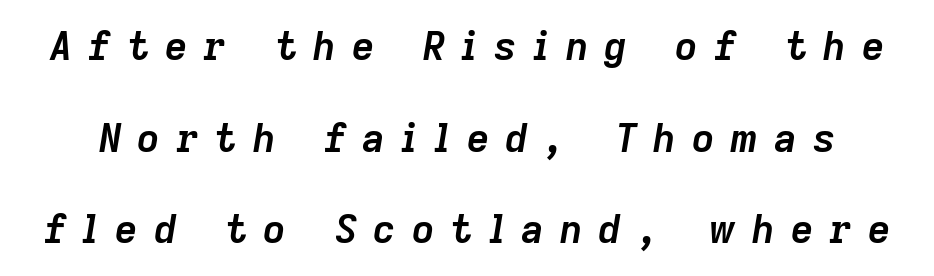
The image shows 39 px semibold type, italic (leaning right); set loose line spacing (2.35x), unusually wide letter spacing (+0.41 em), not underlined; low stroke contrast and a medium x-height.
